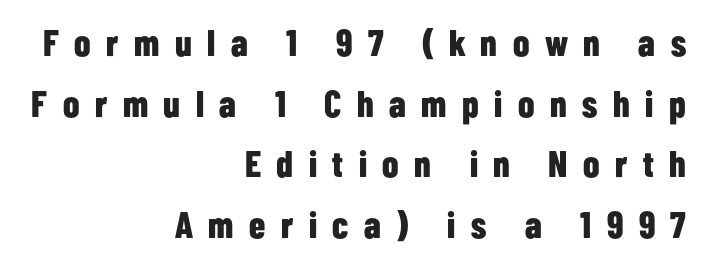
Horizontal alignment here is rightward, an uncommon choice for prose. Chunky letters — that's bold for sure. Anything drawn beneath the words? Only blank space. These lines have a slow, spaced-out rhythm from letter to letter. Each new line begins a customary step beneath the previous one. Examine the stroke ends and you'll find no serifs.
